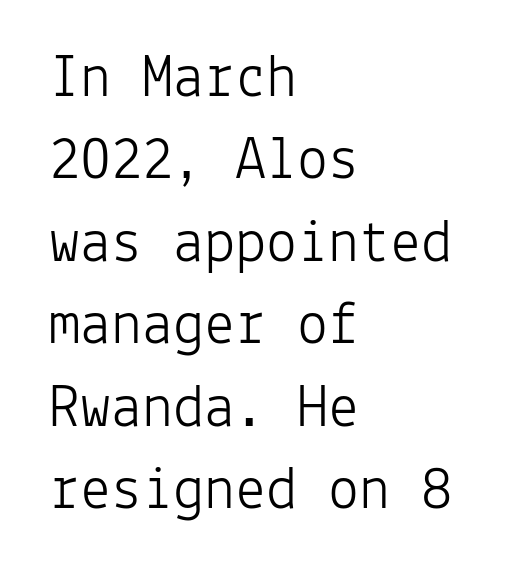
Q: Is the text bold? A: No.
Q: Is the text italic (slanted)? A: No, it is upright.
Q: Is the typeface a serif or a sans-serif typeface? A: Sans-serif.
Q: Is the text underlined? A: No.
Q: How is the paragraph aligned? A: Left-aligned.
Q: Is the spacing between letters normal or unusually wide? A: Normal.
Q: Is the spacing between lines tight, normal or loose? A: Normal.
Q: Width (condensed, normal, or wide)? A: Normal.
Q: Stroke contrast? A: Low.
Q: x-height? A: Medium.
Q: Monospaced? A: Yes.
